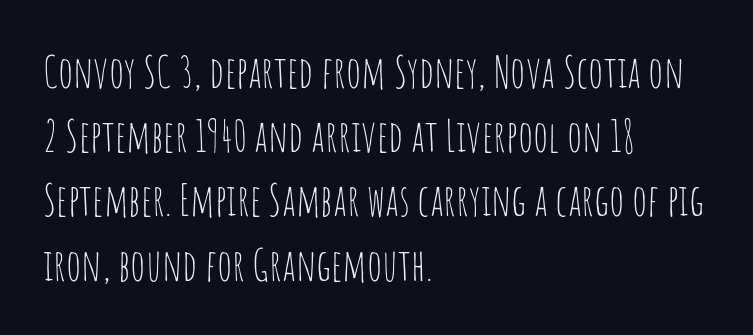
Q: Is the text bold? A: No.
Q: Is the text italic (slanted)? A: No, it is upright.
Q: Is the typeface a serif or a sans-serif typeface? A: Sans-serif.
Q: Is the text underlined? A: No.
Q: How is the paragraph aligned? A: Left-aligned.
Q: Is the spacing between letters normal or unusually wide? A: Normal.
Q: Is the spacing between lines tight, normal or loose? A: Normal.
Q: Width (condensed, normal, or wide)? A: Condensed.
Q: Stroke contrast? A: Low.
Q: x-height? A: Large.
Q: Monospaced? A: No.
